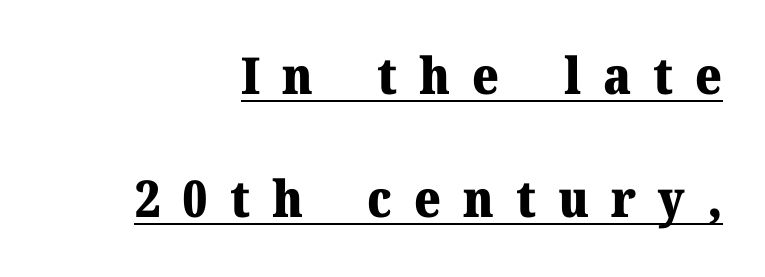
Q: Is the text bold? A: Yes.
Q: Is the text italic (slanted)? A: No, it is upright.
Q: Is the typeface a serif or a sans-serif typeface? A: Serif.
Q: Is the text underlined? A: Yes.
Q: Is the spacing between letters normal or unusually wide? A: Unusually wide.
Q: Is the spacing between lines tight, normal or loose? A: Loose.
Q: Width (condensed, normal, or wide)? A: Normal.
Q: Stroke contrast? A: Medium.
Q: x-height? A: Medium.
Q: Monospaced? A: No.
